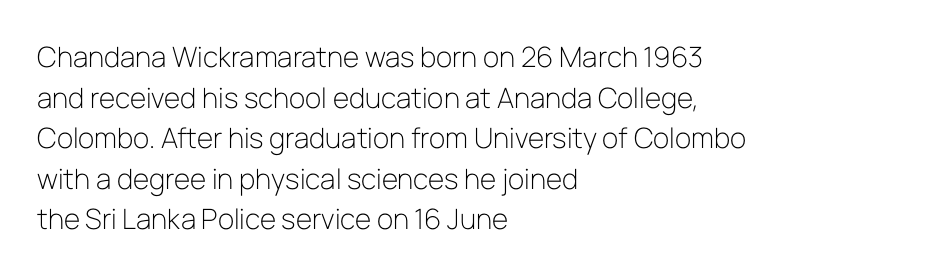
{"serif": "no", "italic": "no", "bold": "no", "weight": "light", "width": "normal", "stroke_contrast": "low", "x_height": "medium", "monospaced": "no", "underline": "no", "align": "left", "line_spacing": "normal", "line_spacing_ratio": 1.45, "letter_spacing": "normal", "letter_spacing_em": 0.0, "glyph_px": 28}
